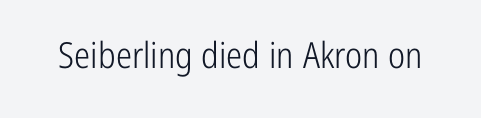
Letters have the restrained weight of plain body copy at most. Type without underlining. Do the letters lean? They stand straight. These lines are rendered in a variable-pitch font. Between one letter and the next there's only the usual sliver of space. Each letter's strokes conclude bluntly, with no projecting serifs.
